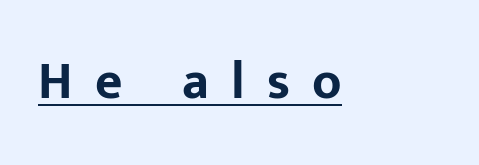
The image shows 53 px bold sans-serif type, upright; set unusually wide letter spacing (+0.42 em), underlined; low stroke contrast and a medium x-height.
